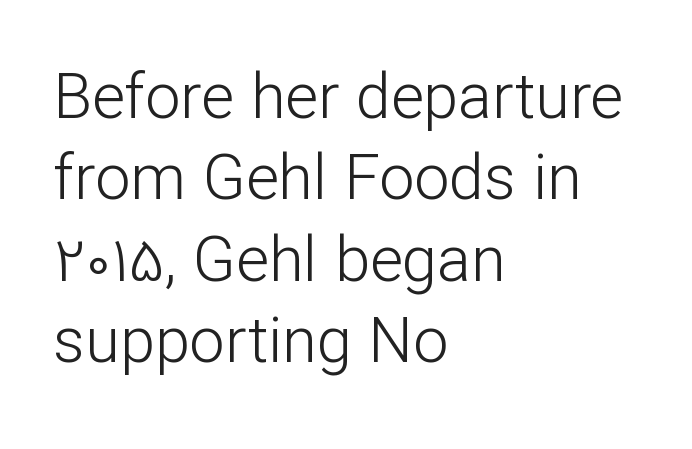
The image shows 63 px light sans-serif type, upright; set left-aligned, normal line spacing (1.29x), normal letter spacing, not underlined; low stroke contrast and a medium x-height.
